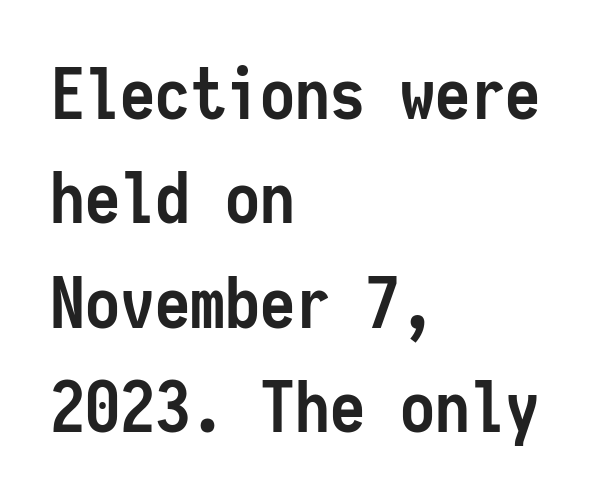
The axis of the letterforms is exactly vertical. Grotesque or geometric, the face here clearly has no serifs. The gaps between neighbouring characters are ordinary and unremarkable. If you measured baseline to baseline, you'd find a middling distance. If you drew a ruler down the left edge, every line would touch it.
